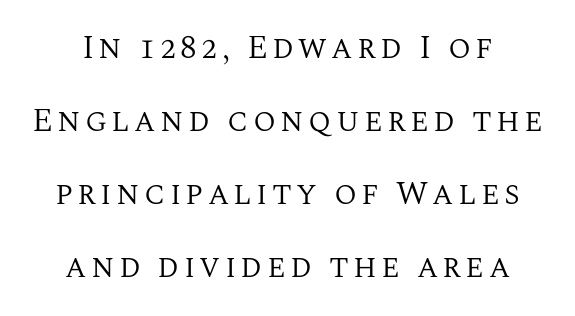
The image shows 33 px regular-weight serif type, upright; set centered, loose line spacing (2.21x), not underlined; medium stroke contrast and a large x-height.
